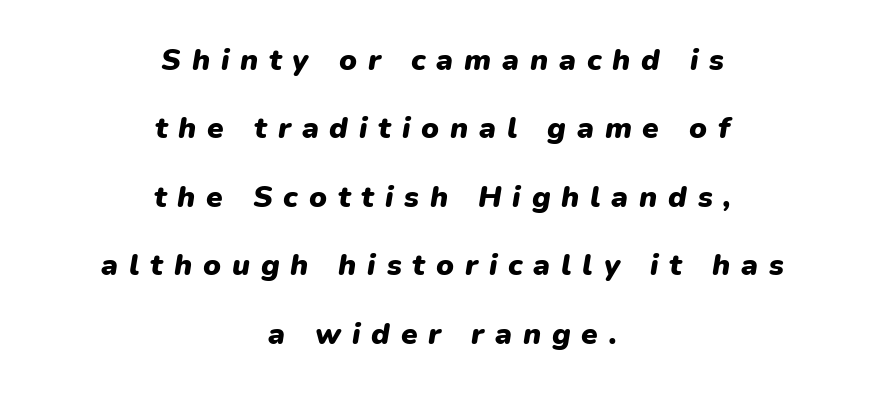
The image shows 30 px heavy type, italic (leaning right); set centered, loose line spacing (2.28x), unusually wide letter spacing (+0.36 em), not underlined; low stroke contrast and a medium x-height.
